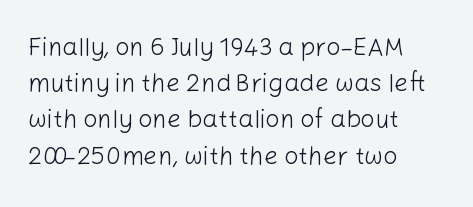
The image shows 25 px text type, upright; set left-aligned, normal line spacing (1.45x), normal letter spacing, not underlined.
